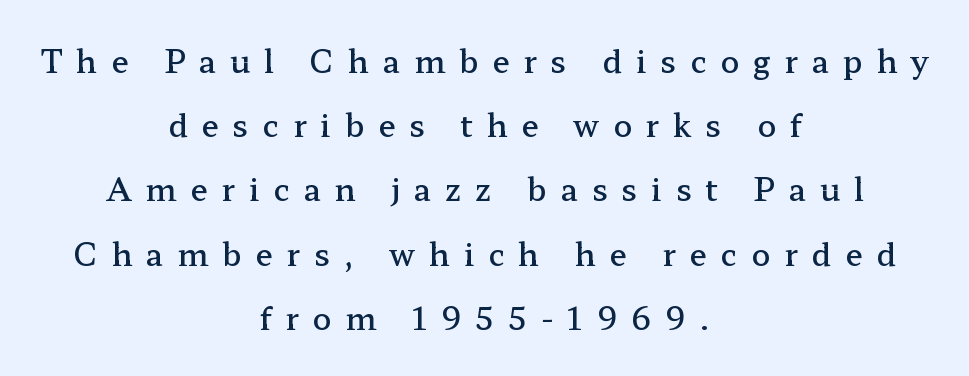
Serifs: yes, visible at the terminals of the letterforms. Think of a printed novel: that variable character pitch is what you see here. Casual observation: everything's sitting right in the middle. The rendering inserts visible extra space after every character. Each glyph is drawn with semibold strokes, heavier than normal yet not fully bold. A bare baseline throughout the passage.
